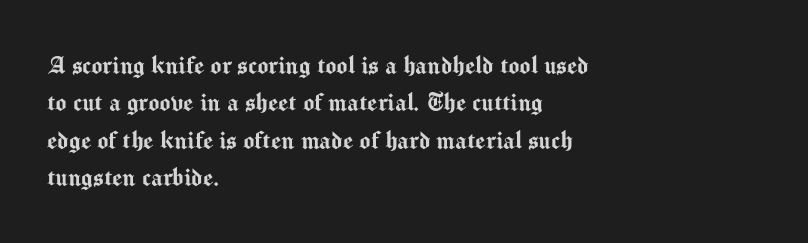
Q: Is the text italic (slanted)? A: No, it is upright.
Q: Is the typeface a serif or a sans-serif typeface? A: Sans-serif.
Q: Is the text underlined? A: No.
Q: How is the paragraph aligned? A: Left-aligned.
Q: Is the spacing between letters normal or unusually wide? A: Normal.
Q: Is the spacing between lines tight, normal or loose? A: Normal.
Q: Width (condensed, normal, or wide)? A: Normal.
Q: Stroke contrast? A: Medium.
Q: x-height? A: Medium.
Q: Monospaced? A: No.
